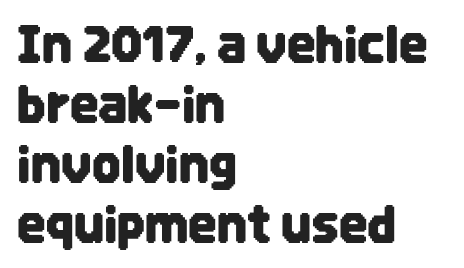
{"serif": "no", "italic": "no", "width": "condensed", "stroke_contrast": "low", "x_height": "large", "monospaced": "no", "underline": "no", "align": "left", "line_spacing_ratio": 1.2, "letter_spacing": "normal", "letter_spacing_em": 0.0, "glyph_px": 50}
